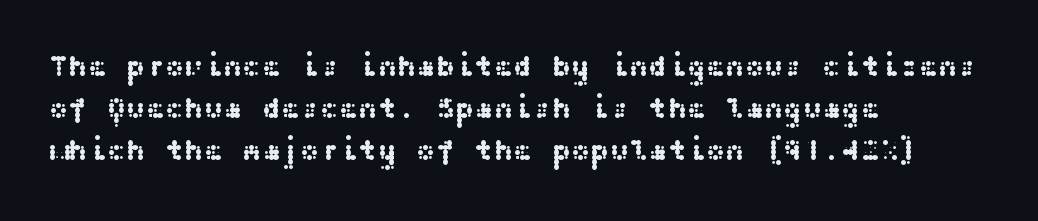
{"serif": "no", "italic": "no", "width": "wide", "stroke_contrast": "medium", "x_height": "medium", "underline": "no", "align": "left", "line_spacing": "normal", "line_spacing_ratio": 1.44, "letter_spacing": "normal", "letter_spacing_em": 0.0, "glyph_px": 29}
